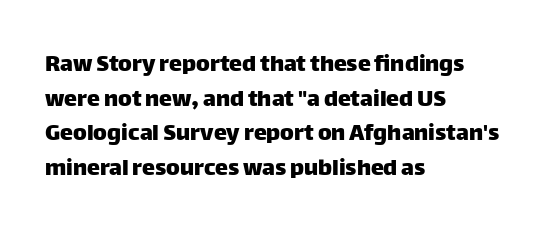
The image shows 26 px text type, upright; set left-aligned, normal line spacing (1.33x), normal letter spacing, not underlined.
